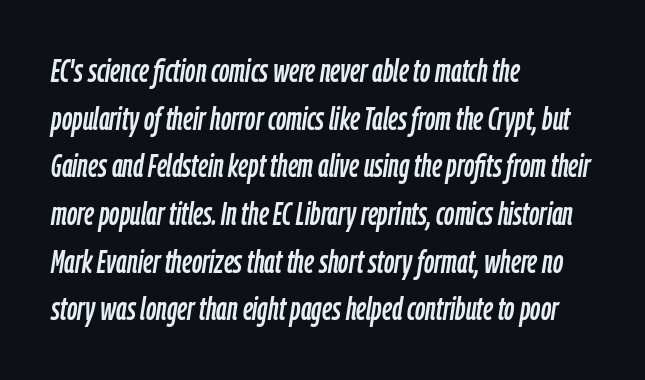
Q: Is the text italic (slanted)? A: Yes, it leans right by about 9 degrees.
Q: Is the text underlined? A: No.
Q: How is the paragraph aligned? A: Left-aligned.
Q: Is the spacing between letters normal or unusually wide? A: Normal.
Q: Is the spacing between lines tight, normal or loose? A: Normal.
Q: Width (condensed, normal, or wide)? A: Condensed.
Q: Stroke contrast? A: Low.
Q: x-height? A: Medium.
Q: Monospaced? A: No.
